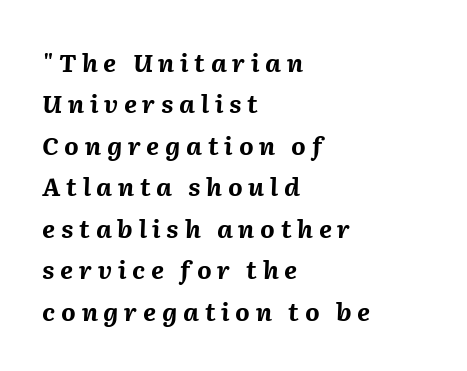
Q: Is the text bold? A: Yes.
Q: Is the text italic (slanted)? A: Yes, it leans right by about 2 degrees.
Q: Is the text underlined? A: No.
Q: How is the paragraph aligned? A: Left-aligned.
Q: Is the spacing between letters normal or unusually wide? A: Unusually wide.
Q: Is the spacing between lines tight, normal or loose? A: Normal.
